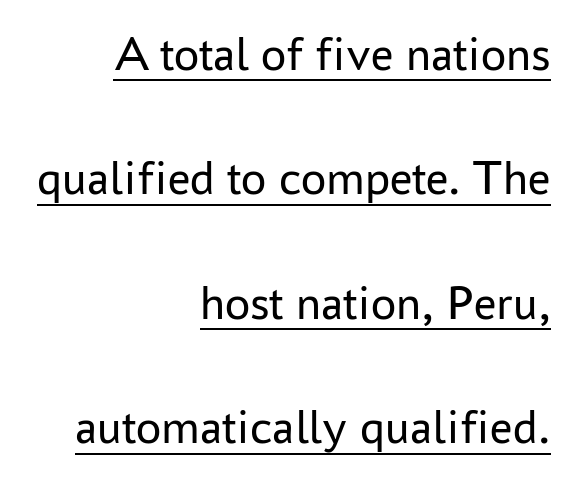
The image shows 50 px regular-weight sans-serif type, upright; set right-aligned, loose line spacing (2.49x), normal letter spacing, underlined; low stroke contrast and a medium x-height.
